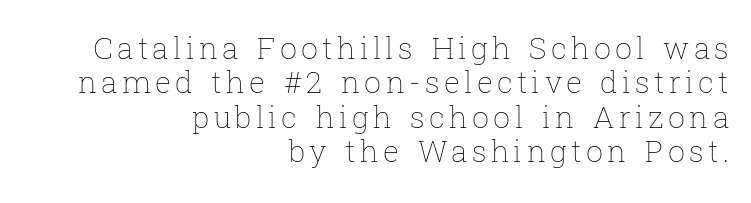
A flush-right, rag-left setting is used for this passage. The passage shown is typed in a proportional face where columns would drift. A typesetter would mark this as roman, not italic. The specimen omits any rule beneath the text block's lines. The lines are packed closely together with very little leading. This reads as an unemphasized weight, regular at the heaviest.
